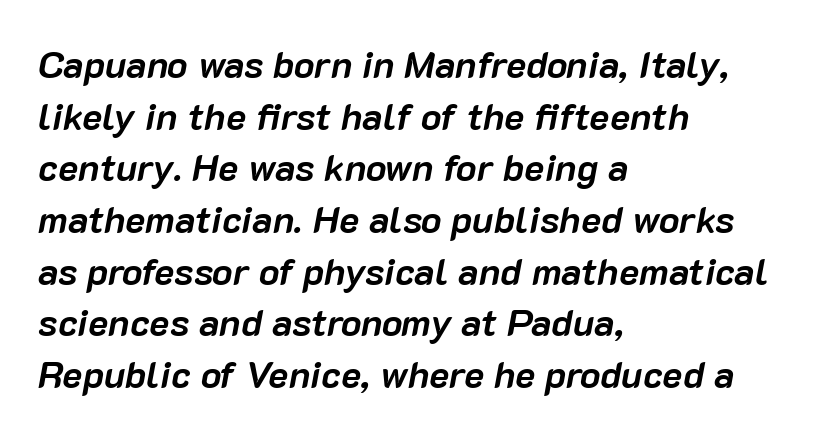
{"italic": "yes", "lean": "right", "slant_degrees": 10, "bold": "yes", "weight": "semibold", "width": "normal", "stroke_contrast": "low", "x_height": "medium", "monospaced": "no", "underline": "no", "align": "left", "line_spacing": "normal", "line_spacing_ratio": 1.36, "letter_spacing": "normal", "letter_spacing_em": 0.0, "glyph_px": 38}
